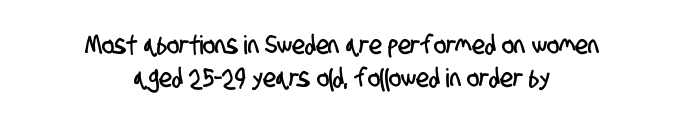
The image shows 26 px text type; set centered, normal line spacing (1.26x), normal letter spacing, not underlined.
